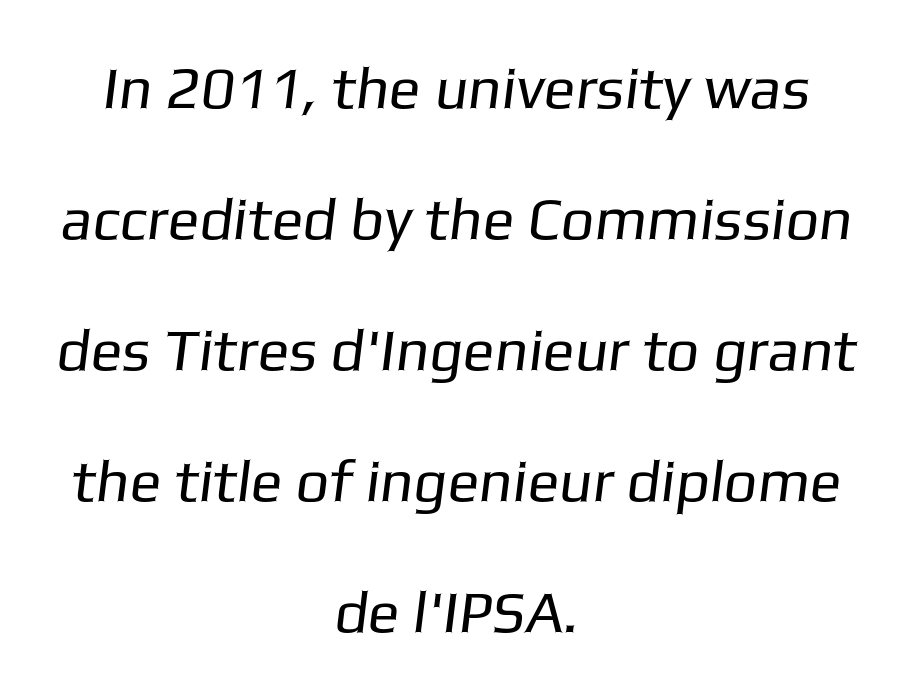
Varying glyph widths throughout — classic text-font behaviour. Nothing sits at the stroke ends, so this counts as sans-serif. Any mark beneath the type? The region is blank. Summary of weight: not heavy and not bold.
